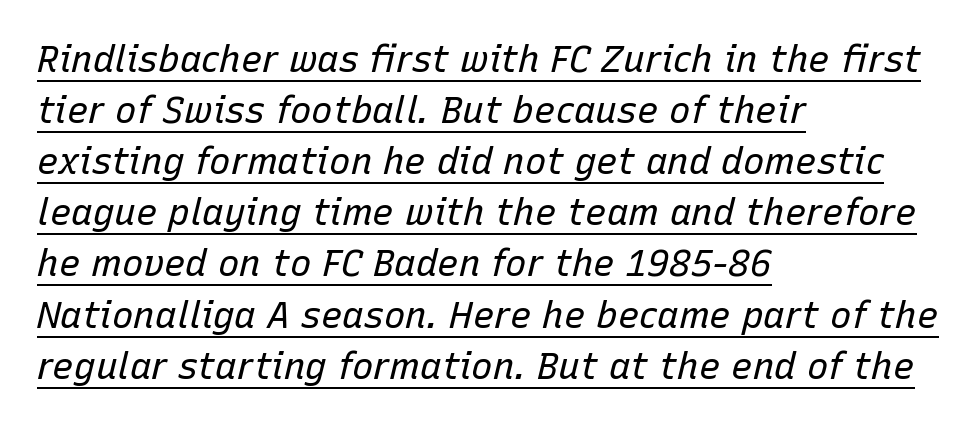
Q: Is the text bold? A: No.
Q: Is the text italic (slanted)? A: Yes, it leans right by about 15 degrees.
Q: Is the text underlined? A: Yes.
Q: How is the paragraph aligned? A: Left-aligned.
Q: Is the spacing between letters normal or unusually wide? A: Normal.
Q: Is the spacing between lines tight, normal or loose? A: Normal.
Q: Width (condensed, normal, or wide)? A: Normal.
Q: Stroke contrast? A: Low.
Q: x-height? A: Medium.
Q: Monospaced? A: No.
